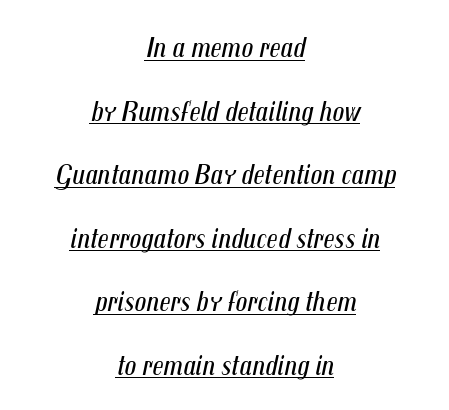
The letters look calm and open, with moderate or lighter stems. Regarding leading, the lines here are spaced well apart. Each line is balanced around a shared central axis. The whole block is typeset with a tilt.
